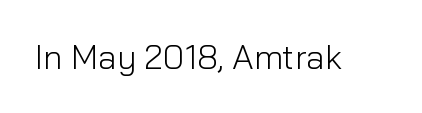
Q: Is the text bold? A: No.
Q: Is the text italic (slanted)? A: No, it is upright.
Q: Is the typeface a serif or a sans-serif typeface? A: Sans-serif.
Q: Is the text underlined? A: No.
Q: Is the spacing between letters normal or unusually wide? A: Normal.
Q: Width (condensed, normal, or wide)? A: Normal.
Q: Stroke contrast? A: Low.
Q: x-height? A: Medium.
Q: Monospaced? A: No.
